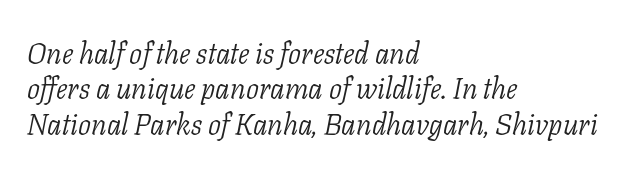
The image shows 29 px light serif type, italic (leaning right); set left-aligned, line spacing 1.22x, normal letter spacing, not underlined; low stroke contrast and a medium x-height.
